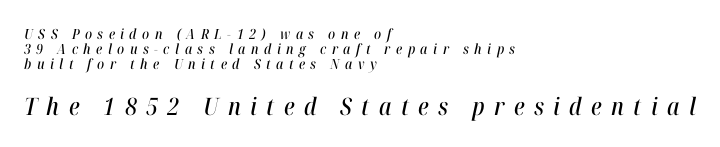
The image shows 24 px text type, italic (leaning right); set left-aligned, tight line spacing (1.08x), unusually wide letter spacing (+0.39 em), not underlined; the second (bottom) block is 1.71x larger.
